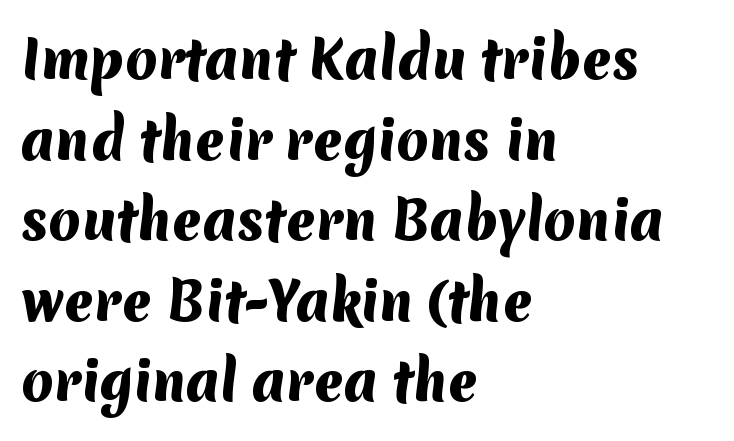
{"serif": "no", "bold": "yes", "weight": "heavy", "width": "normal", "stroke_contrast": "medium", "x_height": "medium", "monospaced": "no", "underline": "no", "align": "left", "line_spacing": "normal", "line_spacing_ratio": 1.55, "letter_spacing": "normal", "letter_spacing_em": 0.0, "glyph_px": 52}
